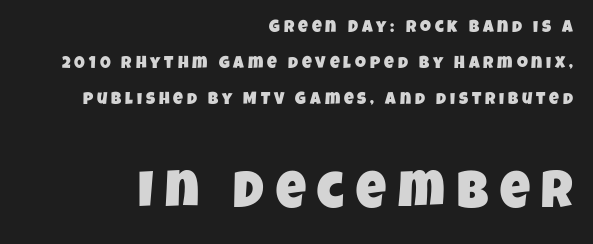
{"serif": "no", "width": "condensed", "stroke_contrast": "low", "x_height": "large", "monospaced": "no", "underline": "no", "align": "right", "line_spacing": "loose", "line_spacing_ratio": 2.13, "letter_spacing": "wide", "letter_spacing_em": 0.23, "larger_block": "second", "size_ratio": 3.06, "glyph_px": 52}
